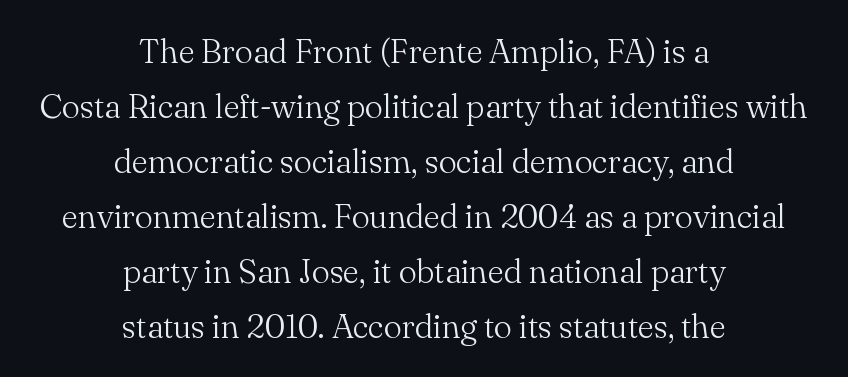
{"serif": "yes", "italic": "no", "bold": "no", "weight": "light", "width": "normal", "stroke_contrast": "medium", "x_height": "small", "monospaced": "no", "underline": "no", "align": "center", "line_spacing": "normal", "line_spacing_ratio": 1.62, "letter_spacing": "normal", "letter_spacing_em": 0.0, "glyph_px": 34}
